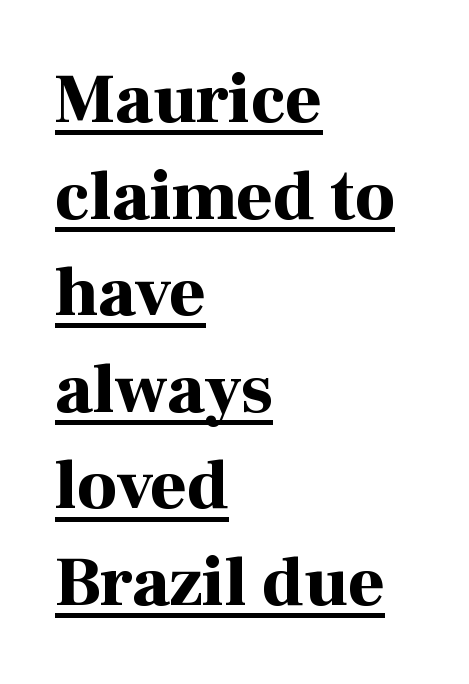
The image shows 70 px bold serif type, upright; set left-aligned, normal line spacing (1.38x), normal letter spacing, underlined; high stroke contrast and a medium x-height.
